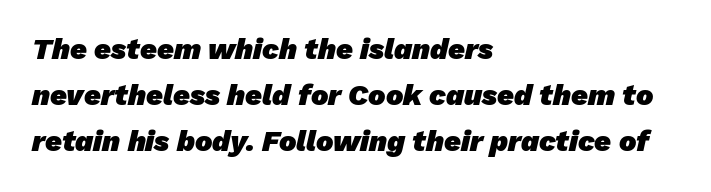
Q: Is the text bold? A: Yes.
Q: Is the typeface a serif or a sans-serif typeface? A: Sans-serif.
Q: Is the text underlined? A: No.
Q: How is the paragraph aligned? A: Left-aligned.
Q: Is the spacing between letters normal or unusually wide? A: Normal.
Q: Is the spacing between lines tight, normal or loose? A: Normal.
Q: Width (condensed, normal, or wide)? A: Normal.
Q: Stroke contrast? A: Low.
Q: x-height? A: Medium.
Q: Monospaced? A: No.
